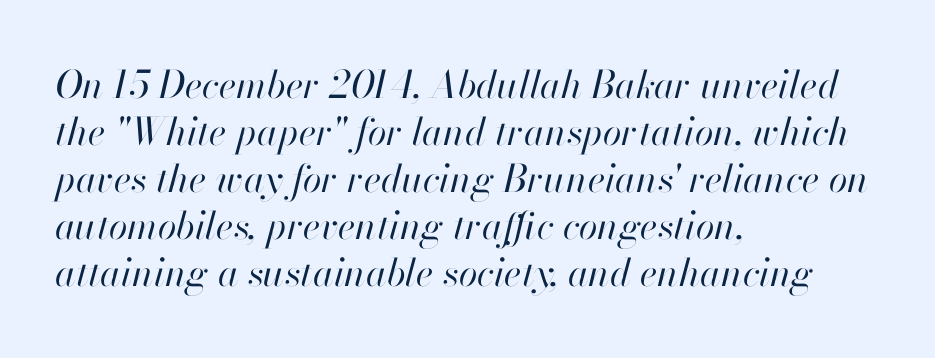
The image shows 38 px regular-weight type, italic (leaning right); set left-aligned, line spacing 1.24x, normal letter spacing, not underlined; high stroke contrast and a small x-height.
